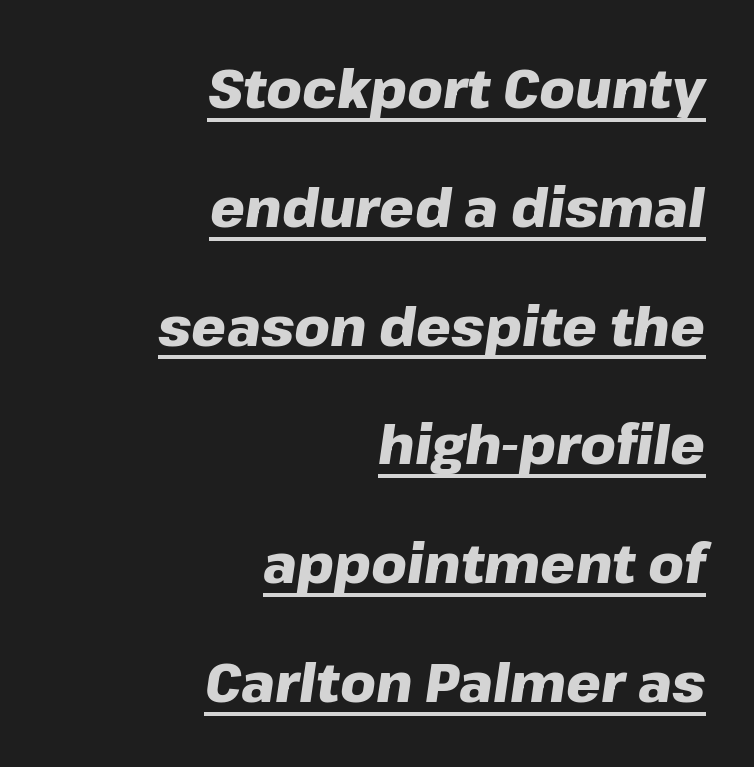
In terms of weight, the rendering is a true, heavy bold. A typographer would call this underscored text. These lines are set flush right with a ragged left edge. The leading is generous, giving the passage an open texture.
